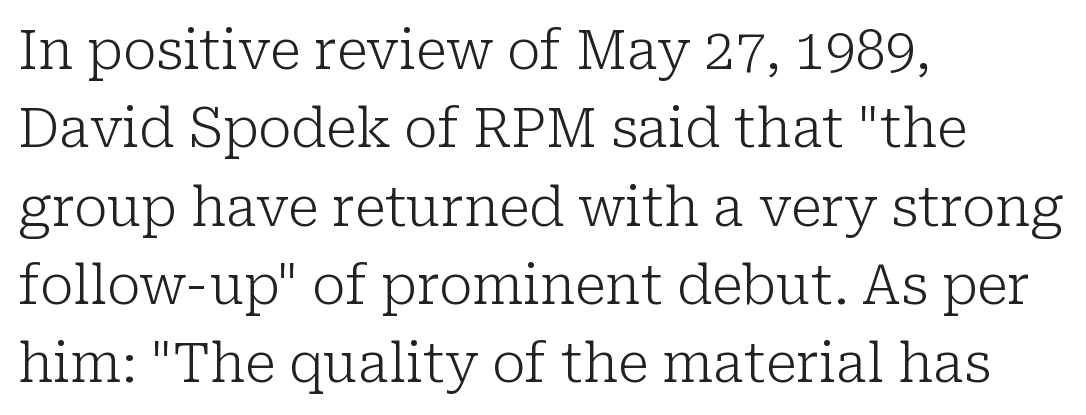
Every row of glyphs begins at an identical x-position on the left. Classification — serif. Bare-footed words on every line. The rendering keeps characters at their native spacing. A normal amount of white space separates one row of letters from the next. The strokes are not fattened; the text isn't bold.
